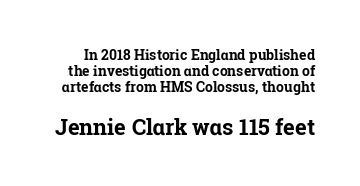
Q: Is the text bold? A: Yes.
Q: Is the text italic (slanted)? A: No, it is upright.
Q: Is the text underlined? A: No.
Q: Is the spacing between letters normal or unusually wide? A: Normal.
Q: Is the spacing between lines tight, normal or loose? A: Tight.
Q: Which block of text is set in a larger size, the first (top) or the second (bottom)? A: The second (bottom) one.
